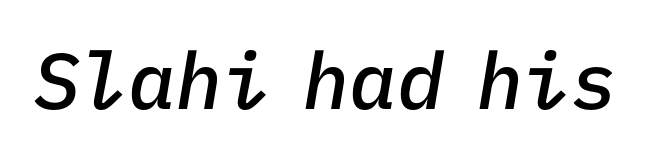
The image shows 79 px semibold type, italic (leaning right), monospaced; set normal letter spacing, not underlined; low stroke contrast and a medium x-height.
